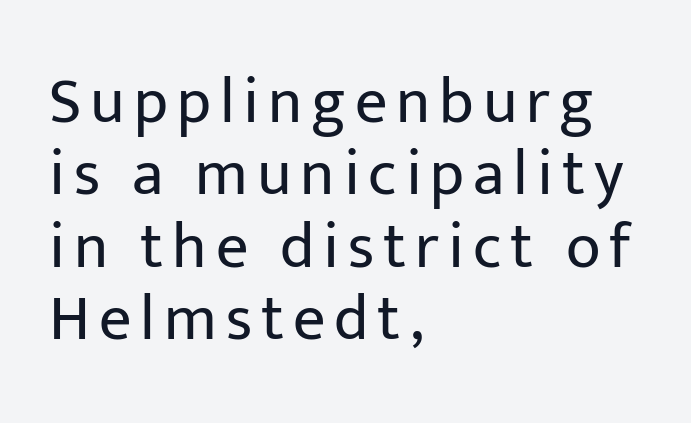
Q: Is the text bold? A: No.
Q: Is the text italic (slanted)? A: No, it is upright.
Q: Is the typeface a serif or a sans-serif typeface? A: Sans-serif.
Q: Is the text underlined? A: No.
Q: How is the paragraph aligned? A: Left-aligned.
Q: Is the spacing between lines tight, normal or loose? A: Tight.
Q: Width (condensed, normal, or wide)? A: Normal.
Q: Stroke contrast? A: Low.
Q: x-height? A: Medium.
Q: Monospaced? A: No.
